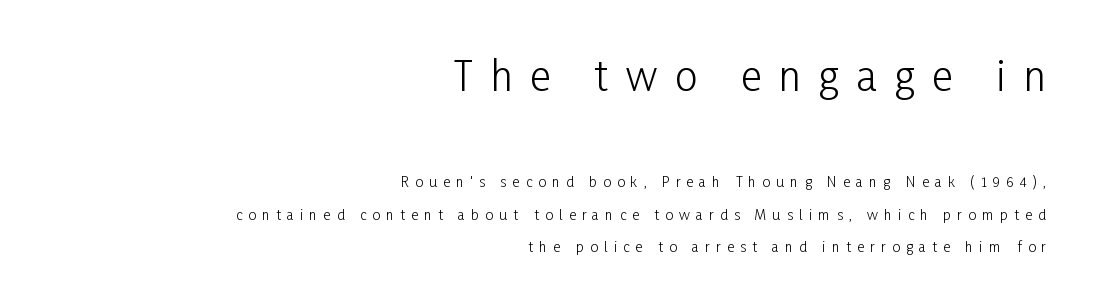
The line-height multiplier appears high, well above default. Stems here are at most as thick as an everyday book face. The rendering shows plain stroke endings on the letterforms — a sans-serif design. The zone under the glyphs is completely vacant. The paragraph has a hard right edge and a soft left edge.
